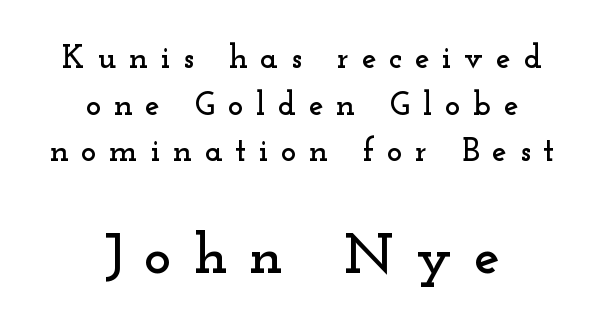
Vertical spacing — default. What stands out about the letter spacing? Its width — letters are far apart. Nobody drew a line under any word here. Block two is the big one; block one sits smaller above it. The paragraph has two soft edges and a firm central axis.
